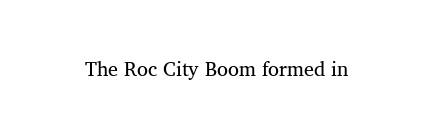
The image shows 20 px text type; set normal letter spacing, not underlined.
